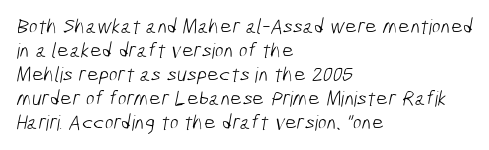
Cramped leading. Descenders hang freely into open space. The rag falls on the right side of this text block. Look at the tracking — it's just the regular setting, nothing added. Heaviness? Minimal to ordinary, like unemphasized prose.
